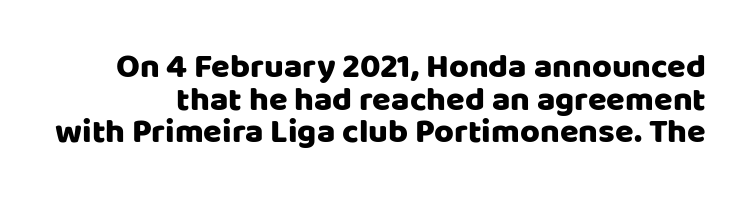
{"serif": "no", "italic": "no", "width": "normal", "stroke_contrast": "low", "x_height": "large", "monospaced": "no", "underline": "no", "line_spacing": "tight", "line_spacing_ratio": 0.96, "letter_spacing": "normal", "letter_spacing_em": 0.0, "glyph_px": 34}
